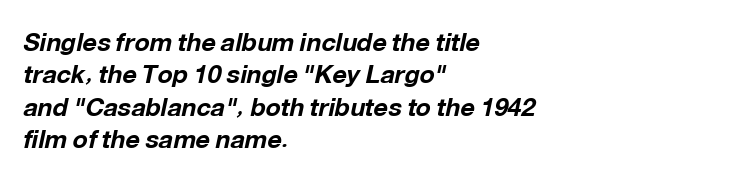
The image shows 25 px bold type, italic (leaning right); set left-aligned, normal line spacing (1.3x), normal letter spacing, not underlined.
